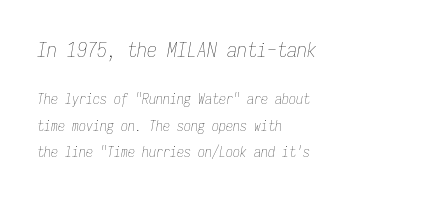
Spacing between characters is what you'd get straight out of the box. Observe the lean: these are italic letterforms. Only glyphs here, with clear space below each row. Where is the straight margin? On the left. Look at the glyph heights: the upper group is clearly the bigger setting.
